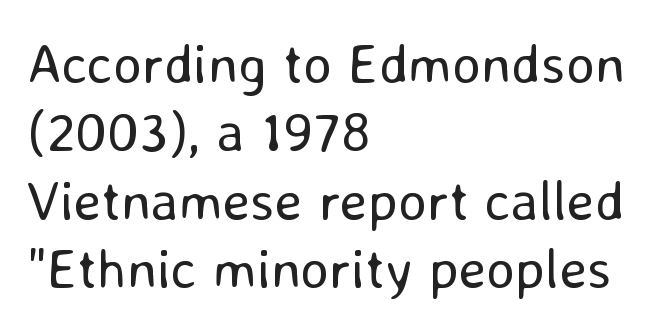
{"serif": "no", "italic": "no", "bold": "no", "weight": "regular", "width": "normal", "stroke_contrast": "low", "x_height": "medium", "monospaced": "no", "underline": "no", "align": "left", "line_spacing_ratio": 1.22, "letter_spacing": "normal", "letter_spacing_em": 0.0, "glyph_px": 56}
